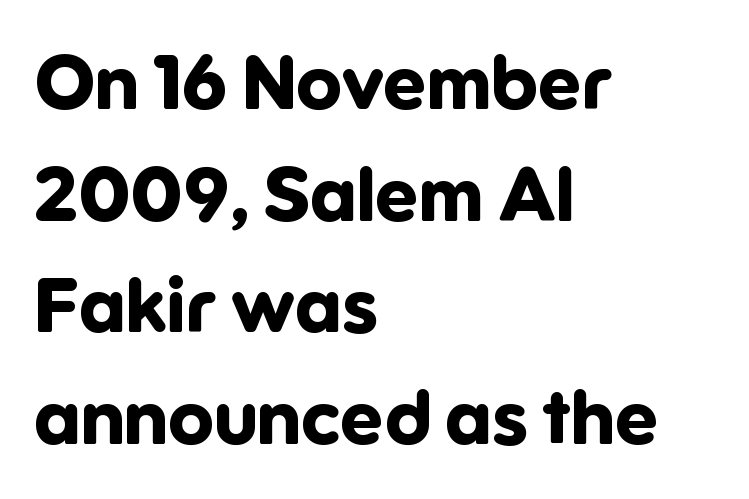
Plain, unruled lines of type. Line spacing here is normal. A full-strength bold gives these letters their thick strokes. Teacher's note: observe the even left margin — that is flush-left alignment. Grotesque or geometric, the face here clearly has no serifs.
